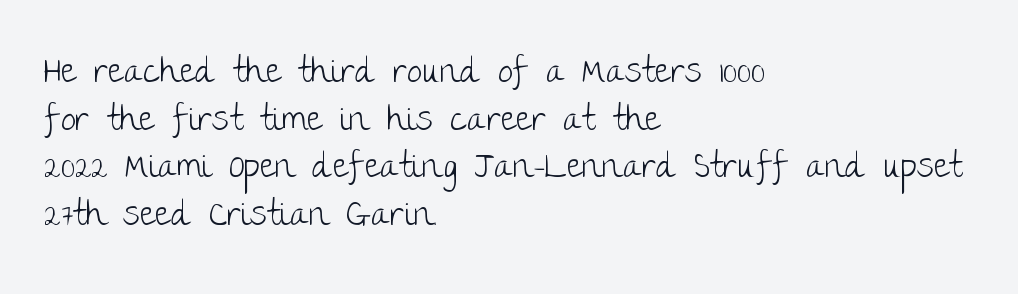
Q: Is the text bold? A: No.
Q: Is the text italic (slanted)? A: No, it is upright.
Q: Is the typeface a serif or a sans-serif typeface? A: Sans-serif.
Q: Is the text underlined? A: No.
Q: How is the paragraph aligned? A: Left-aligned.
Q: Is the spacing between letters normal or unusually wide? A: Normal.
Q: Is the spacing between lines tight, normal or loose? A: Normal.
Q: Width (condensed, normal, or wide)? A: Normal.
Q: Stroke contrast? A: Low.
Q: x-height? A: Large.
Q: Monospaced? A: No.
